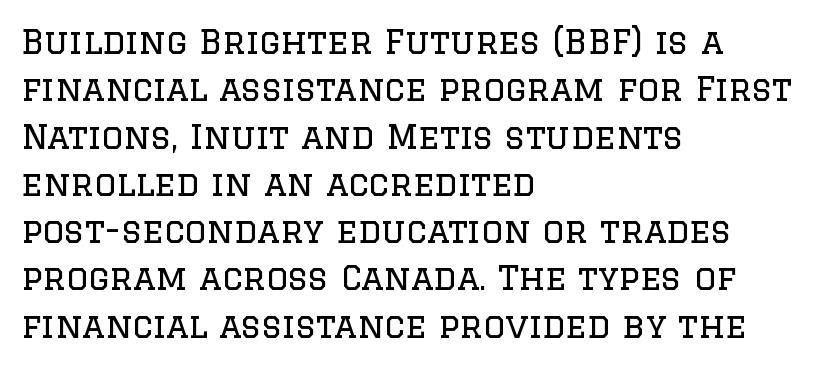
The image shows 34 px regular-weight serif type, upright; set left-aligned, normal line spacing (1.39x), normal letter spacing, not underlined; low stroke contrast and a large x-height.
